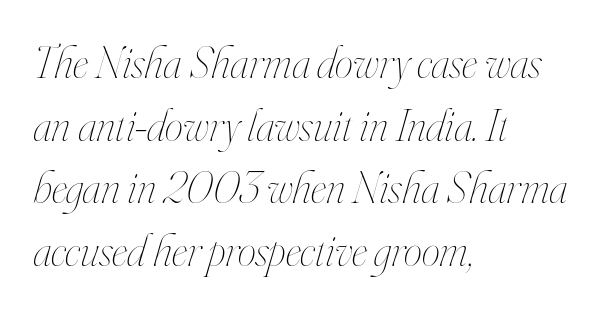
Q: Is the text bold? A: No.
Q: Is the text italic (slanted)? A: Yes, it leans right by about 16 degrees.
Q: Is the text underlined? A: No.
Q: How is the paragraph aligned? A: Left-aligned.
Q: Is the spacing between letters normal or unusually wide? A: Normal.
Q: Is the spacing between lines tight, normal or loose? A: Normal.
Q: Width (condensed, normal, or wide)? A: Condensed.
Q: Stroke contrast? A: High.
Q: x-height? A: Small.
Q: Monospaced? A: No.
